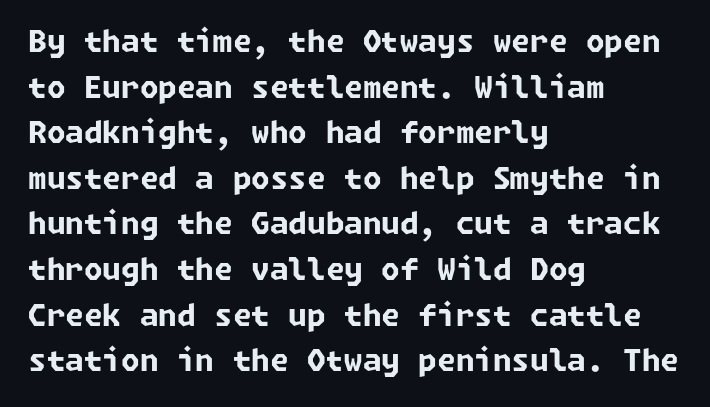
{"serif": "no", "bold": "yes", "weight": "bold", "width": "normal", "stroke_contrast": "low", "x_height": "medium", "underline": "no", "align": "left", "line_spacing": "normal", "line_spacing_ratio": 1.52, "letter_spacing": "normal", "letter_spacing_em": 0.0, "glyph_px": 30}
